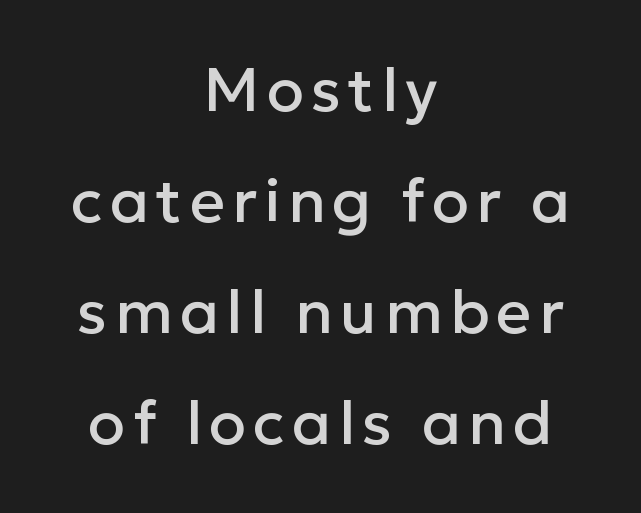
{"serif": "no", "italic": "no", "width": "normal", "stroke_contrast": "low", "x_height": "medium", "monospaced": "no", "underline": "no", "align": "center", "line_spacing_ratio": 1.82, "glyph_px": 61}
